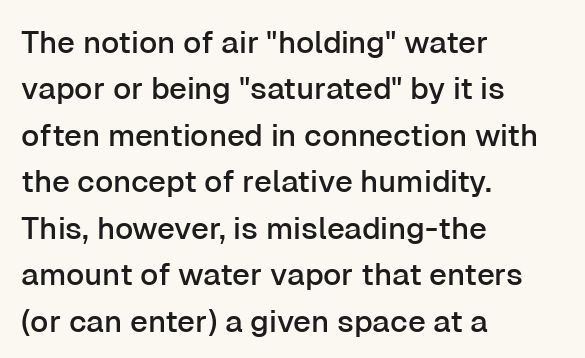
Whoever set this chose a conventional vertical rhythm. Proportional: the letters do not fall into vertical columns. A classic flush-left, rag-right setting is used for this passage. The letterforms sit shoulder to shoulder at normal distance.
